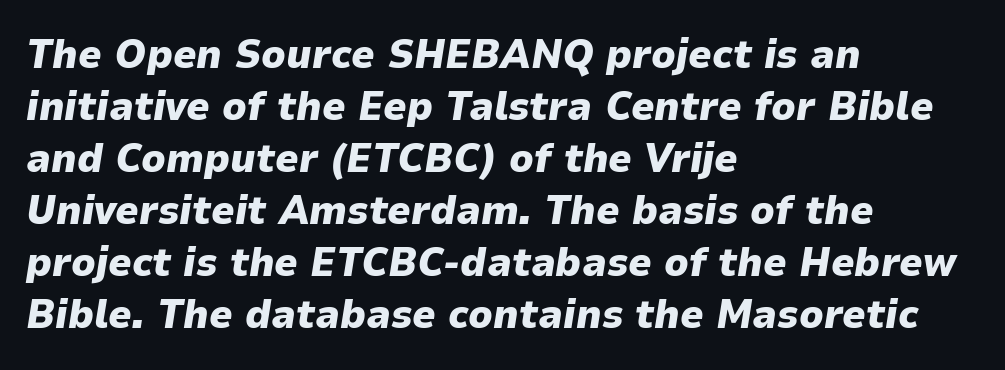
The image shows 41 px heavy type, italic (leaning right); set left-aligned, normal line spacing (1.27x), normal letter spacing, not underlined; low stroke contrast and a medium x-height.
